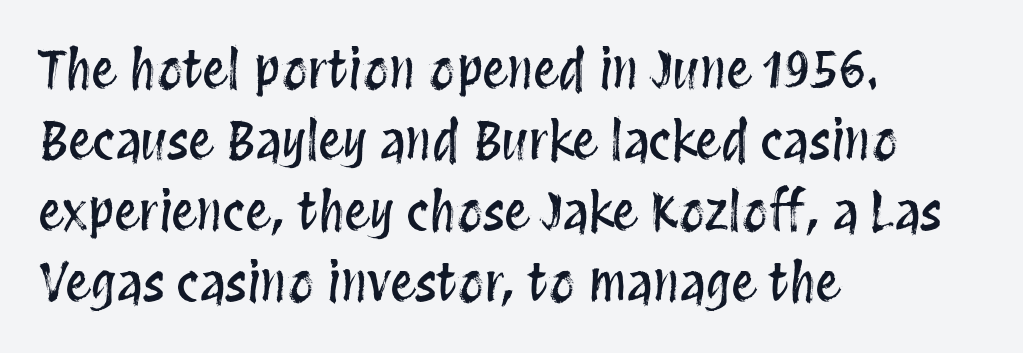
Underline: absent. The line texture is even and compact thanks to regular tracking. The vertical gap from one line to the next is medium. Posture: upright roman. Note the varied advance widths — an 'i' is clearly narrower than an 'm'. In CSS terms this would be text-align: left.
